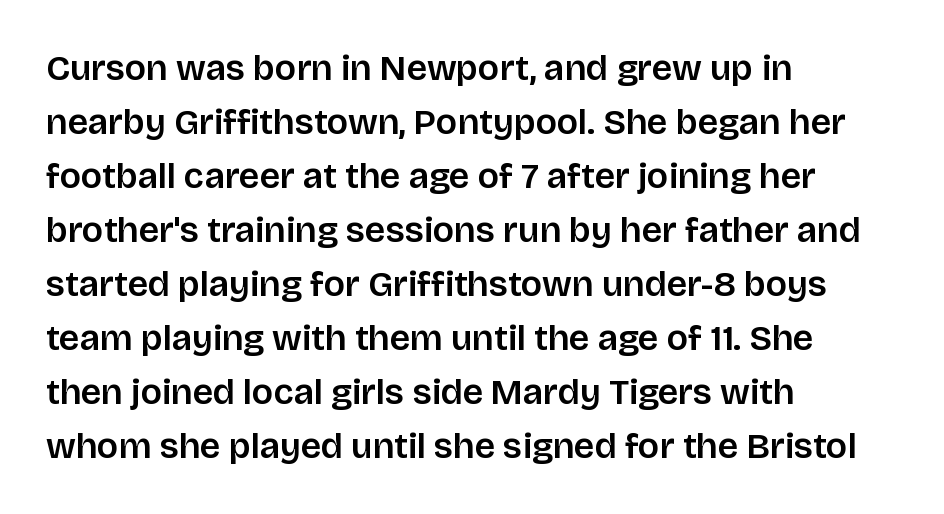
Font category for this specimen: sans-serif. What's the leading like? Ordinary, nothing unusual. Here the designer chose a conventional face with non-uniform glyph widths. Rule under the text: the space is simply empty. Do the letters lean? They stand straight. Here the glyphs are tracked normally, forming tight word shapes.
